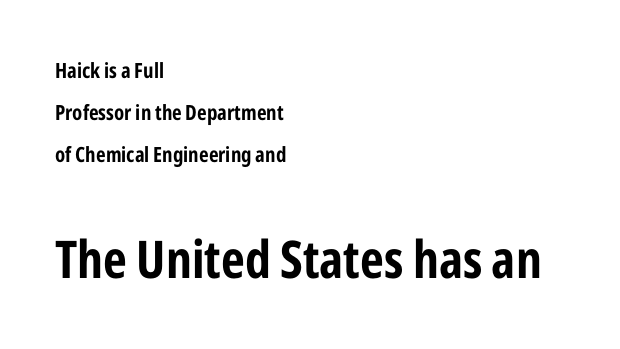
{"serif": "no", "italic": "no", "bold": "yes", "weight": "bold", "width": "condensed", "stroke_contrast": "low", "x_height": "medium", "monospaced": "no", "underline": "no", "align": "left", "line_spacing": "loose", "line_spacing_ratio": 1.99, "letter_spacing": "normal", "letter_spacing_em": 0.0, "larger_block": "second", "size_ratio": 2.48, "glyph_px": 52}
